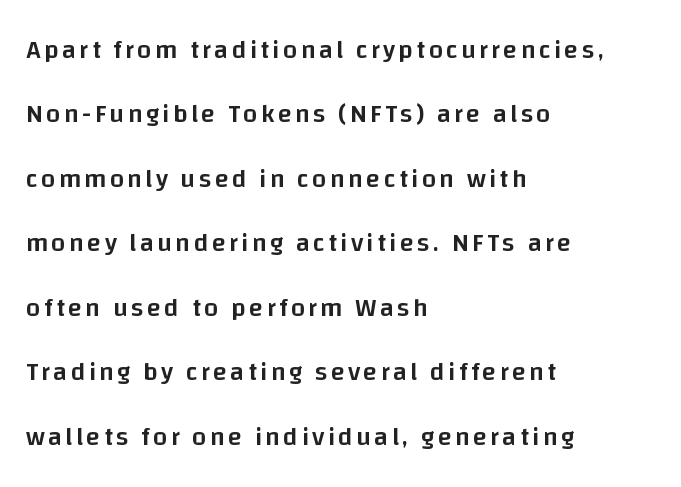
Bold? Not quite — semibold, heavier than regular but stopping short. You could fit nearly another row in the gap between these rows. Every character sits straight up, as roman type does. The lines in this sample share a left origin and differ only in where they stop.
